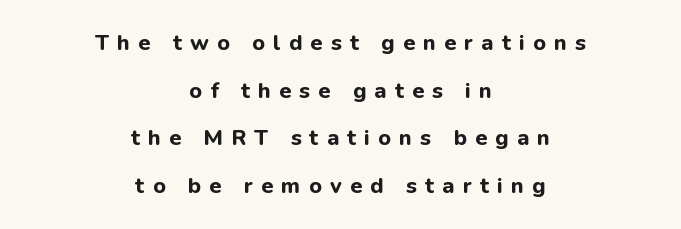
Q: Is the text bold? A: Yes.
Q: Is the text italic (slanted)? A: No, it is upright.
Q: Is the text underlined? A: No.
Q: How is the paragraph aligned? A: Centered.
Q: Is the spacing between letters normal or unusually wide? A: Unusually wide.
Q: Is the spacing between lines tight, normal or loose? A: Loose.
